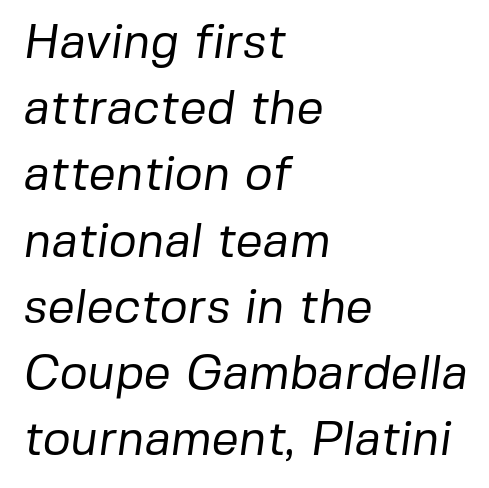
Q: Is the text bold? A: No.
Q: Is the typeface a serif or a sans-serif typeface? A: Sans-serif.
Q: Is the text underlined? A: No.
Q: How is the paragraph aligned? A: Left-aligned.
Q: Is the spacing between letters normal or unusually wide? A: Normal.
Q: Is the spacing between lines tight, normal or loose? A: Normal.
Q: Width (condensed, normal, or wide)? A: Normal.
Q: Stroke contrast? A: Low.
Q: x-height? A: Medium.
Q: Monospaced? A: No.
